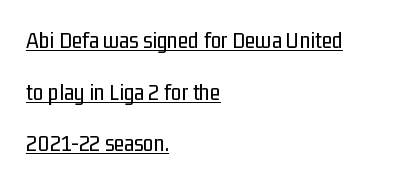
Q: Is the text bold? A: No.
Q: Is the text italic (slanted)? A: No, it is upright.
Q: Is the text underlined? A: Yes.
Q: How is the paragraph aligned? A: Left-aligned.
Q: Is the spacing between letters normal or unusually wide? A: Normal.
Q: Is the spacing between lines tight, normal or loose? A: Loose.
